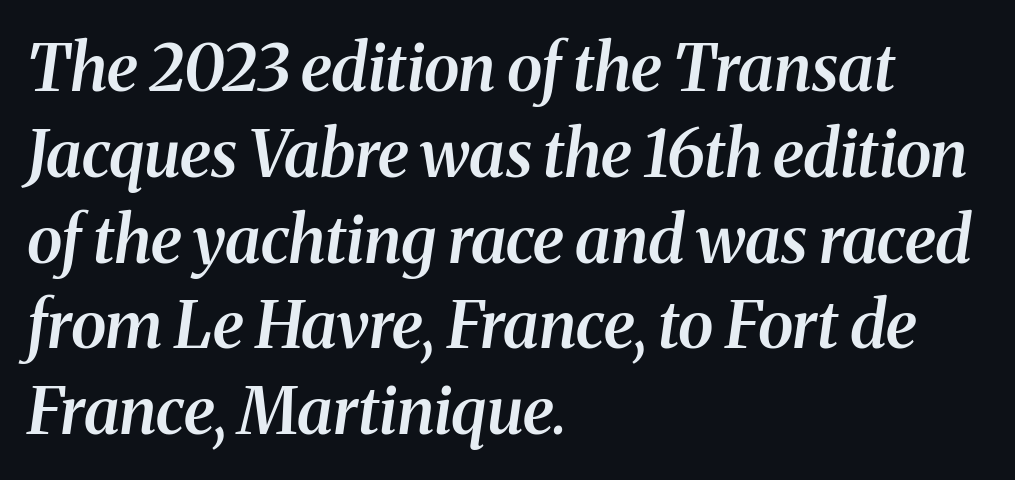
A classic flush-left, rag-right setting is used for this passage. The font's italic variant was chosen for this text. Moderately thickened strokes mark this as semibold type. The rows are spaced the way most documents space them. Nobody touched the tracking dial on this one. Check under the words: just untouched page.
